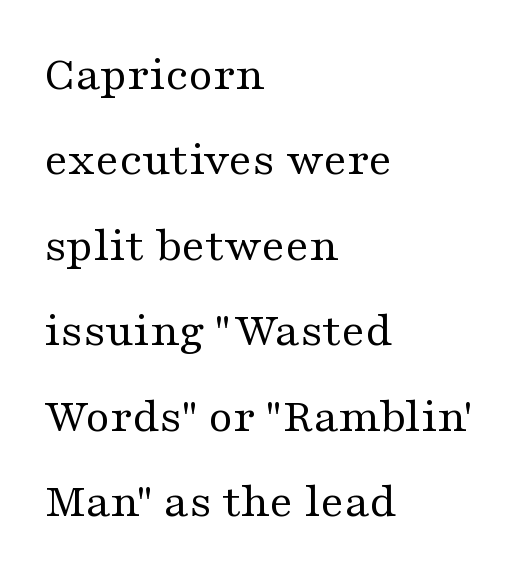
The gap between lines stays unmarked. A typesetter would call this zero additional tracking. The typeface has the unassuming heft of standard copy or less. I'd call this a serif setting — the letters wear small feet.
